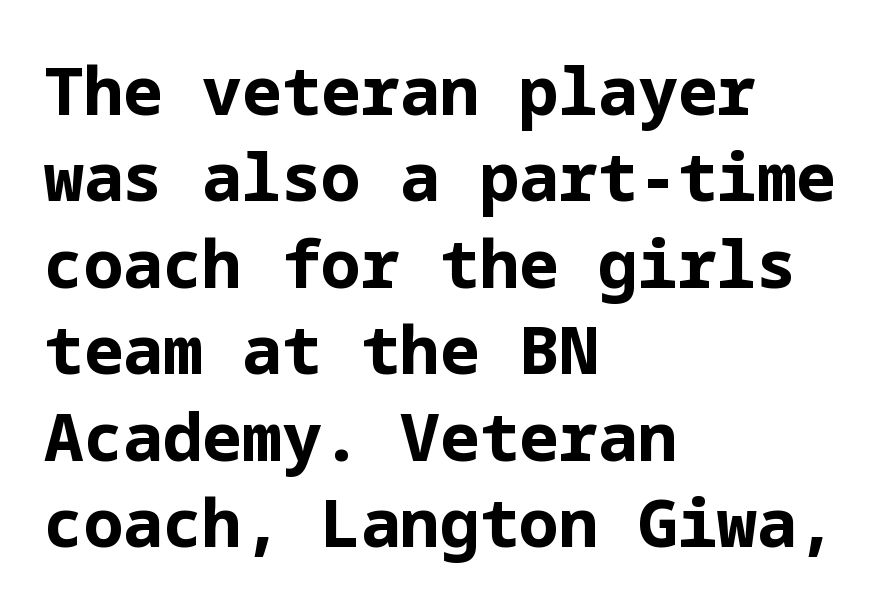
The passage shown is not underscored anywhere. Honestly, the row spacing looks completely unremarkable. Teacher's note: observe the even left margin — that is flush-left alignment. Every letter is thick-stroked: bold, no question.
